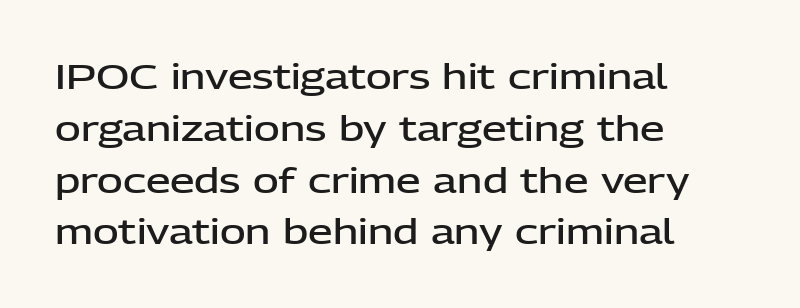
Is this a fixed-width face? No — the glyphs have proportional, varying widths. The type sits square on the baseline with zero lean. A classic flush-left, rag-right setting is used for this passage. Nope, no serifs anywhere on these letters. A clean baseline with only descenders dipping below it.
